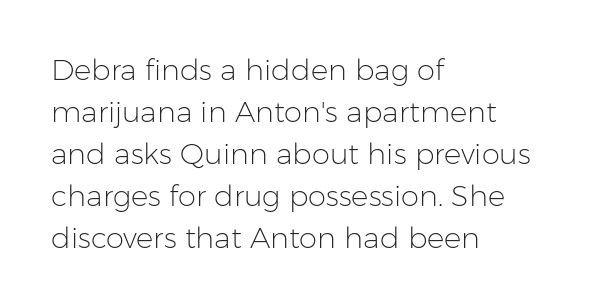
Q: Is the text bold? A: No.
Q: Is the text italic (slanted)? A: No, it is upright.
Q: Is the typeface a serif or a sans-serif typeface? A: Sans-serif.
Q: Is the text underlined? A: No.
Q: How is the paragraph aligned? A: Left-aligned.
Q: Is the spacing between letters normal or unusually wide? A: Normal.
Q: Is the spacing between lines tight, normal or loose? A: Normal.
Q: Width (condensed, normal, or wide)? A: Normal.
Q: Stroke contrast? A: Low.
Q: x-height? A: Medium.
Q: Monospaced? A: No.
